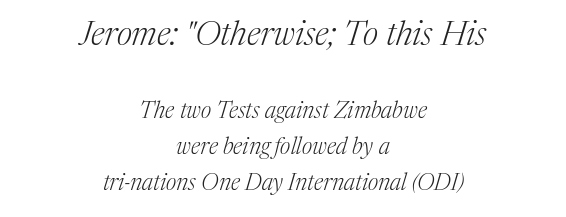
The image shows 34 px light serif type, italic (leaning right); set centered, normal line spacing (1.57x), normal letter spacing, not underlined; the first (top) block is 1.48x larger; medium stroke contrast and a medium x-height.
